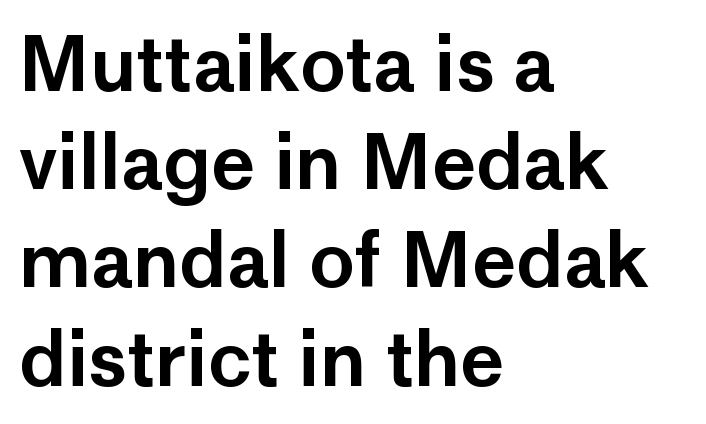
The image shows 75 px sans-serif type, upright; set left-aligned, normal line spacing (1.31x), normal letter spacing, not underlined; low stroke contrast and a medium x-height.
